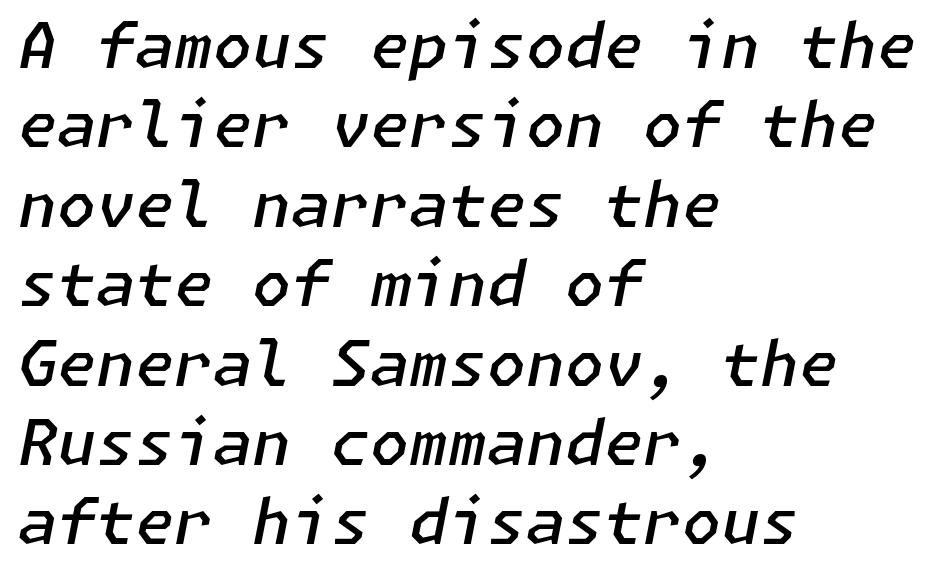
Every character sits at an angle, as italics do. Bare-footed words on every line. A classic flush-left, rag-right setting is used for this passage. Successive baselines arrive at the customary interval.
